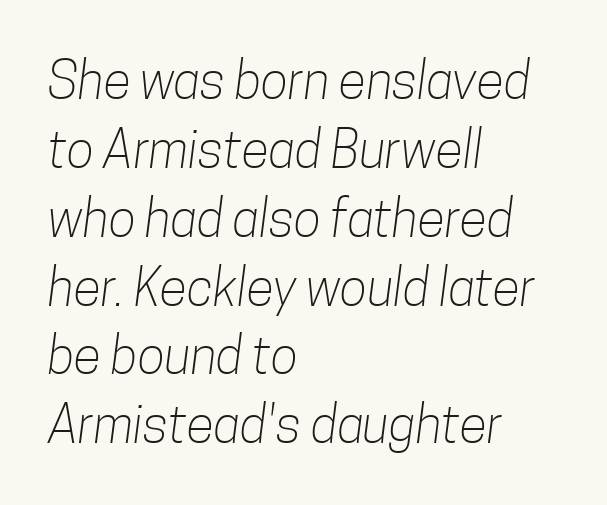
{"serif": "no", "bold": "no", "weight": "light", "width": "condensed", "stroke_contrast": "low", "x_height": "medium", "monospaced": "no", "underline": "no", "align": "left", "line_spacing": "normal", "line_spacing_ratio": 1.35, "letter_spacing": "normal", "letter_spacing_em": 0.0, "glyph_px": 51}
